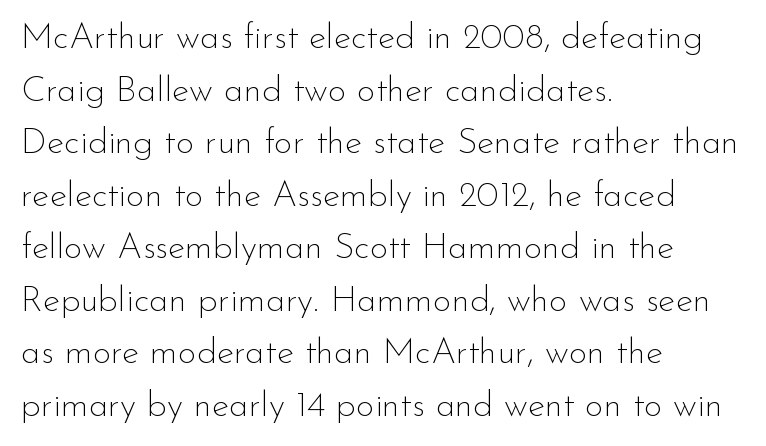
The image shows 36 px thin sans-serif type, upright; set left-aligned, normal line spacing (1.46x), normal letter spacing, not underlined; low stroke contrast and a small x-height.
